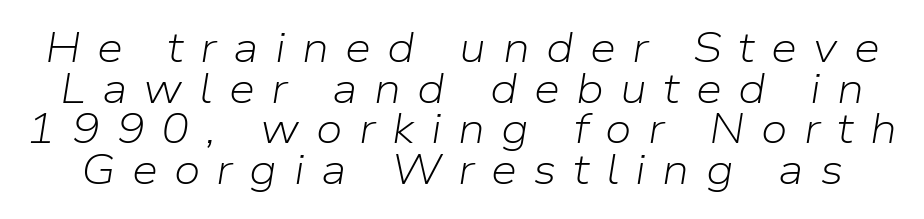
{"italic": "yes", "lean": "right", "slant_degrees": 9, "bold": "no", "weight": "light", "width": "normal", "stroke_contrast": "low", "x_height": "medium", "monospaced": "no", "underline": "no", "line_spacing": "tight", "line_spacing_ratio": 0.97, "letter_spacing": "wide", "letter_spacing_em": 0.39, "glyph_px": 42}
